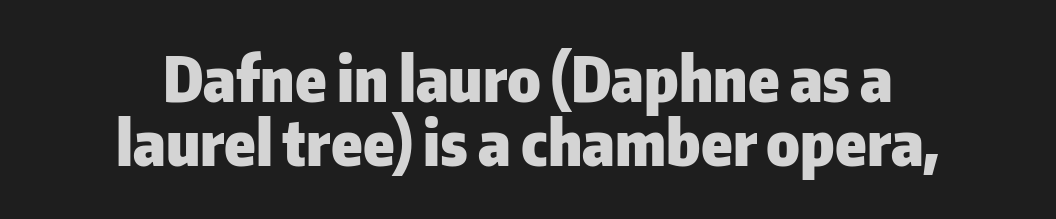
The image shows 62 px heavy sans-serif type, upright; set centered, tight line spacing (1.04x), normal letter spacing, not underlined; low stroke contrast and a medium x-height.
